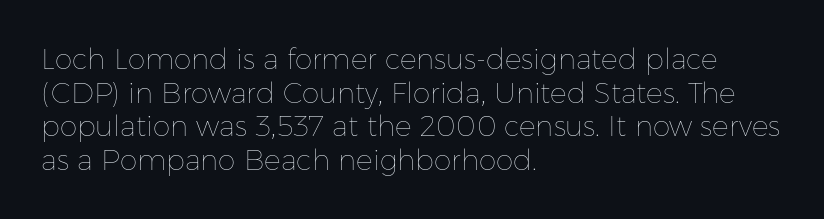
{"italic": "no", "bold": "no", "weight": "thin", "width": "normal", "stroke_contrast": "low", "x_height": "medium", "monospaced": "no", "underline": "no", "align": "left", "line_spacing_ratio": 1.2, "letter_spacing": "normal", "letter_spacing_em": 0.0, "glyph_px": 28}
